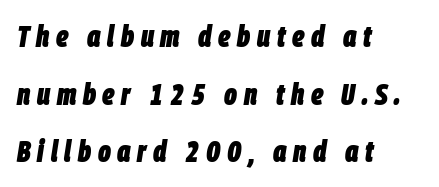
{"italic": "yes", "lean": "right", "slant_degrees": 9, "bold": "yes", "weight": "heavy", "width": "condensed", "stroke_contrast": "low", "x_height": "large", "monospaced": "no", "underline": "no", "align": "left", "line_spacing": "loose", "line_spacing_ratio": 1.92, "letter_spacing": "wide", "letter_spacing_em": 0.22, "glyph_px": 30}
